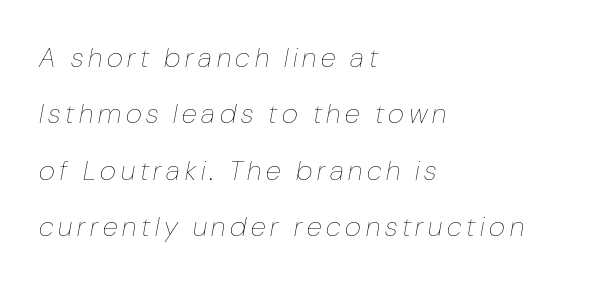
Q: Is the text bold? A: No.
Q: Is the text italic (slanted)? A: Yes, it leans right by about 10 degrees.
Q: Is the text underlined? A: No.
Q: How is the paragraph aligned? A: Left-aligned.
Q: Is the spacing between lines tight, normal or loose? A: Loose.
Q: Width (condensed, normal, or wide)? A: Condensed.
Q: Stroke contrast? A: Low.
Q: x-height? A: Medium.
Q: Monospaced? A: No.
